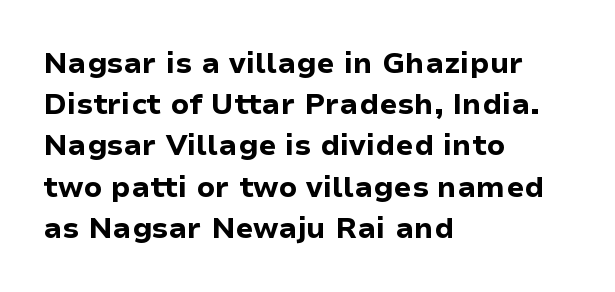
The image shows 29 px bold sans-serif type, upright; set left-aligned, normal line spacing (1.42x), normal letter spacing, not underlined; low stroke contrast and a medium x-height.
